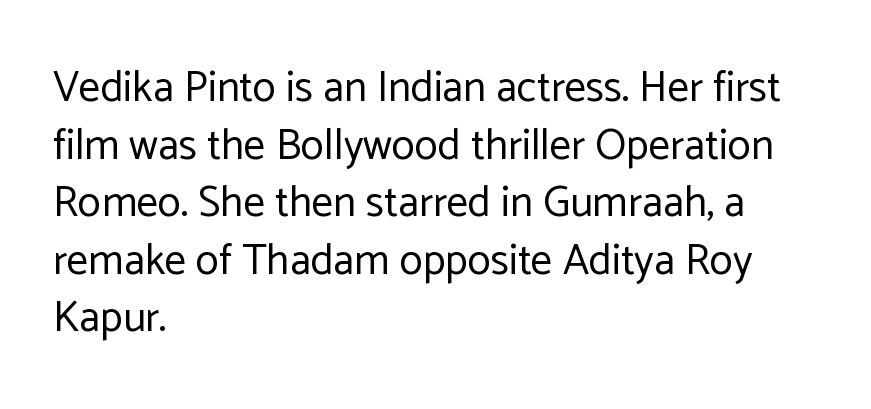
The image shows 43 px regular-weight sans-serif type, upright; set left-aligned, normal line spacing (1.34x), normal letter spacing, not underlined; low stroke contrast and a medium x-height.
